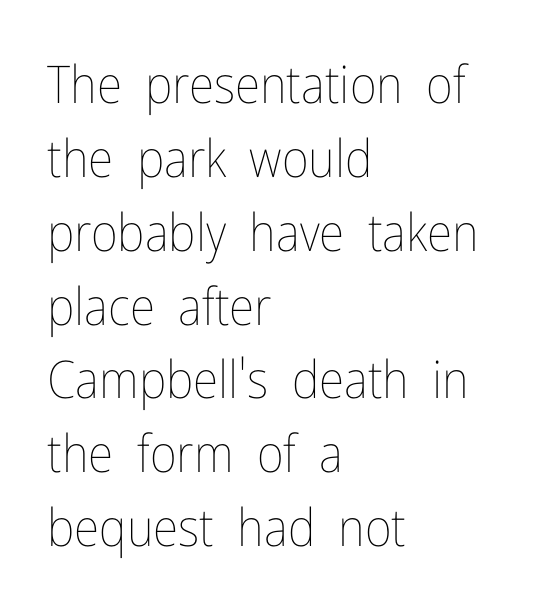
The image shows 52 px thin, condensed type, upright; set left-aligned, normal line spacing (1.42x), normal letter spacing, not underlined; low stroke contrast and a medium x-height.
